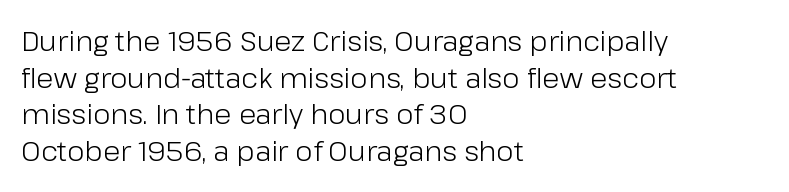
Nothing sits at the stroke ends, so this counts as sans-serif. Do the characters align in a grid? No, the font is proportional. Between one letter and the next there's only the usual sliver of space. Rendered with straight, roman letterforms. Glance below the letters and you will spot only blank space. Is this a heavy cut? Hardly; it is regular or lighter.
